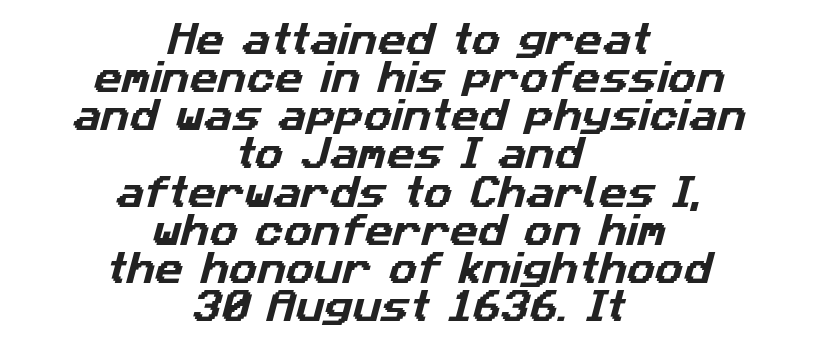
The image shows 35 px sans-serif type; set centered, tight line spacing (1.09x), normal letter spacing, not underlined; low stroke contrast and a medium x-height.
